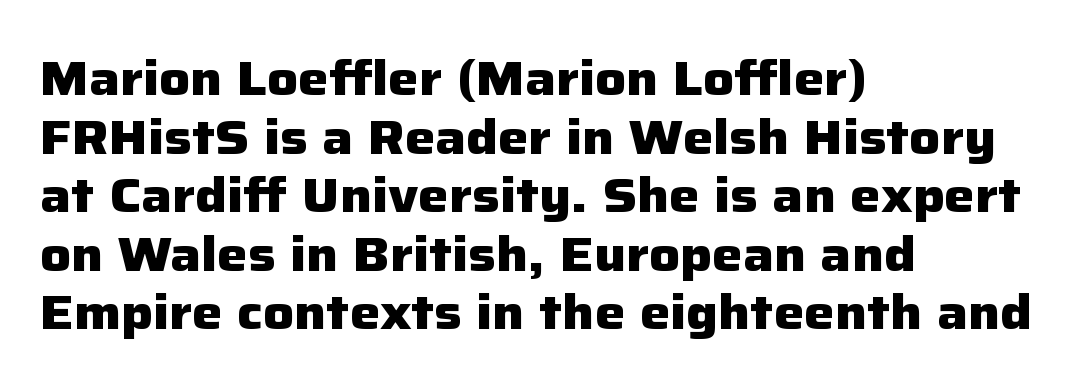
Does the copy run flush right? No — it runs flush left. Are there feet on the stems? There aren't — it's a sans. Caption: bold face, heavy strokes. These lines were composed using upright roman letters.
